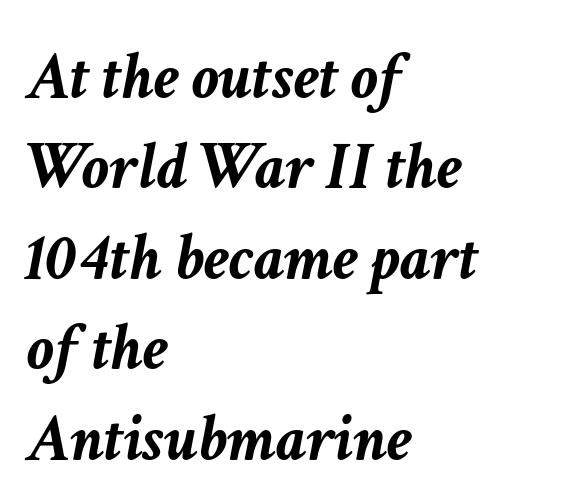
Q: Is the text bold? A: Yes.
Q: Is the text italic (slanted)? A: Yes, it leans right by about 11 degrees.
Q: Is the text underlined? A: No.
Q: How is the paragraph aligned? A: Left-aligned.
Q: Is the spacing between letters normal or unusually wide? A: Normal.
Q: Is the spacing between lines tight, normal or loose? A: Normal.
Q: Width (condensed, normal, or wide)? A: Normal.
Q: Stroke contrast? A: Low.
Q: x-height? A: Medium.
Q: Monospaced? A: No.
